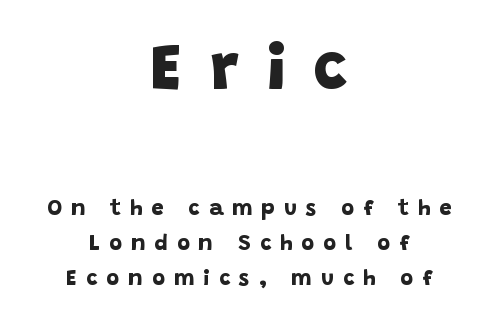
The image shows 67 px bold sans-serif type; set centered, normal line spacing (1.58x), unusually wide letter spacing (+0.41 em), not underlined; the first (top) block is 3.05x larger; low stroke contrast and a large x-height.
